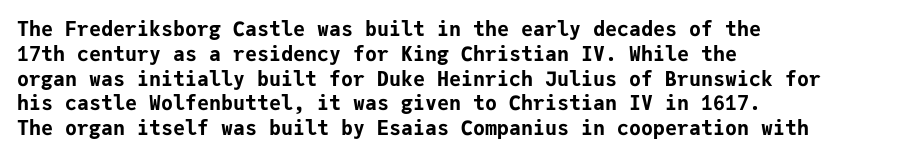
{"italic": "no", "bold": "yes", "underline": "no", "align": "left", "line_spacing_ratio": 1.24, "letter_spacing": "normal", "letter_spacing_em": 0.0, "glyph_px": 20}
